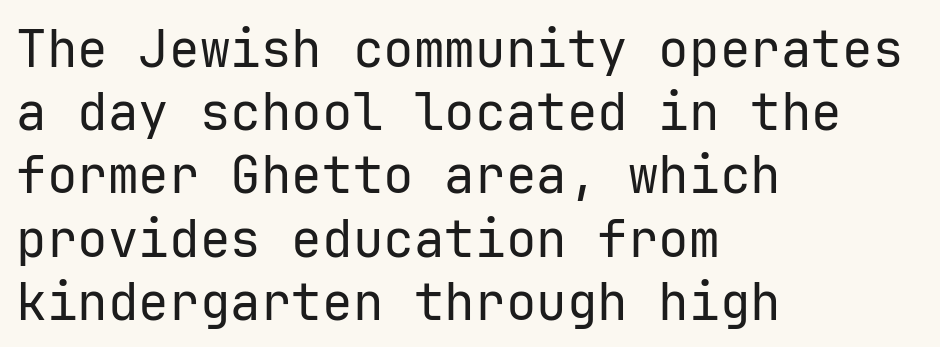
{"serif": "no", "italic": "no", "bold": "no", "weight": "regular", "width": "normal", "stroke_contrast": "low", "x_height": "medium", "monospaced": "yes", "underline": "no", "align": "left", "line_spacing_ratio": 1.24, "letter_spacing": "normal", "letter_spacing_em": 0.0, "glyph_px": 51}
